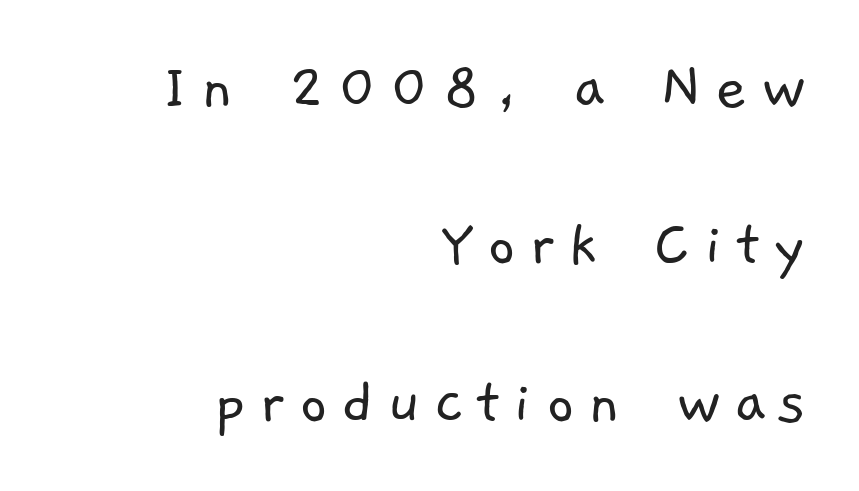
Check under the words: just untouched page. You can tell from the bare stems that sans-serif type was used. Stroke thickness stays within the range of a standard reading face or lighter. The space between consecutive lines is lavish.
